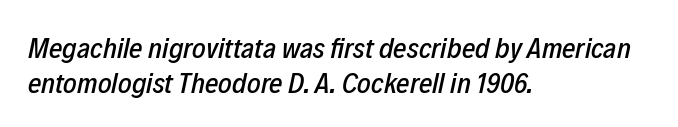
{"italic": "yes", "lean": "right", "slant_degrees": 12, "width": "condensed", "stroke_contrast": "low", "x_height": "medium", "monospaced": "no", "underline": "no", "align": "left", "line_spacing_ratio": 1.19, "letter_spacing": "normal", "letter_spacing_em": 0.0, "glyph_px": 29}
